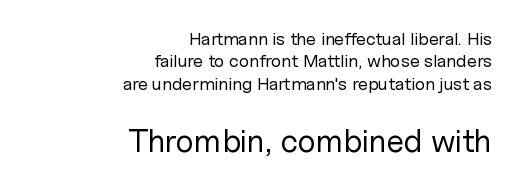
Does extra space separate the letters? No, they use regular spacing. Each row of text sits above clean, open space. Visually the block forms a straight wall on the right and a jagged coastline on the left. The rendering shows plain stroke endings on the letterforms — a sans-serif design. Spacing verdict: proportional, widths tailored to each character.
